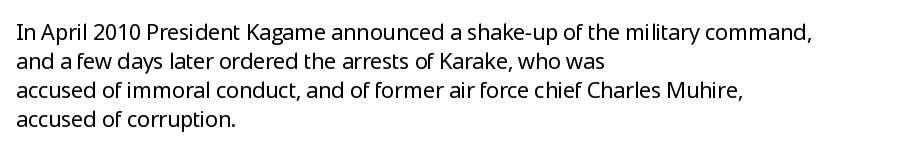
The image shows 22 px text type, upright; set left-aligned, normal line spacing (1.32x), normal letter spacing, not underlined.
